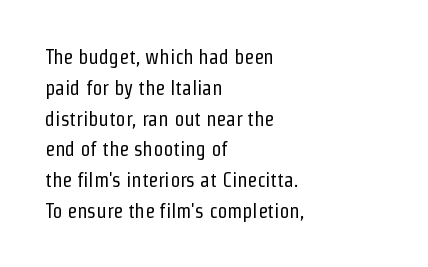
The image shows 20 px text type, upright; set left-aligned, normal line spacing (1.54x), normal letter spacing, not underlined.
